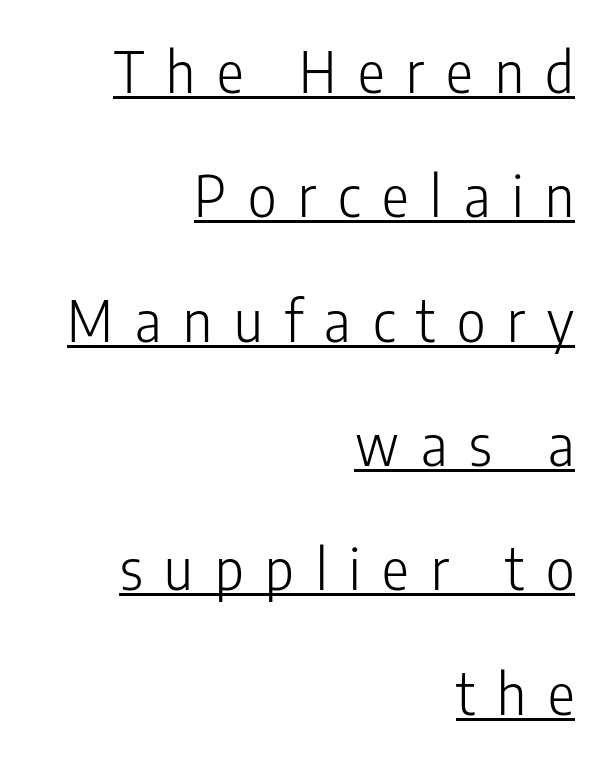
The letterforms sit at book weight or below. When letters stand straight like this, we call the style roman or upright. The sample's only ornament is a line tracing under the words. The lines in this sample share a right terminus and differ only in where they begin. Here the glyphs are tracked loosely, breaking word shapes into spaced letters.
